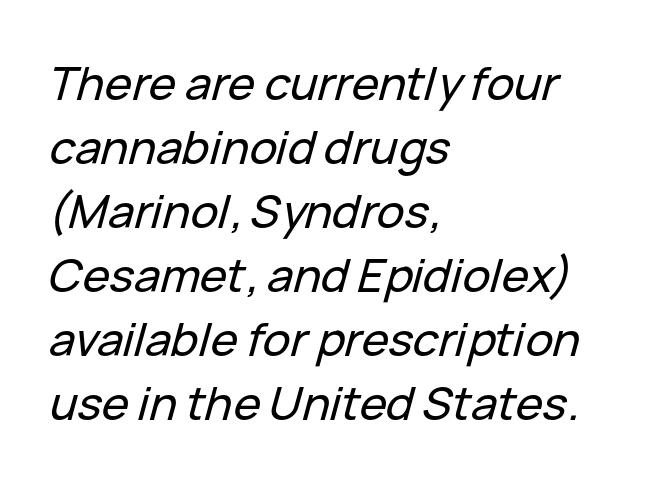
{"italic": "yes", "lean": "right", "slant_degrees": 15, "width": "normal", "stroke_contrast": "low", "x_height": "medium", "monospaced": "no", "underline": "no", "align": "left", "line_spacing": "normal", "line_spacing_ratio": 1.39, "letter_spacing": "normal", "letter_spacing_em": 0.0, "glyph_px": 46}
